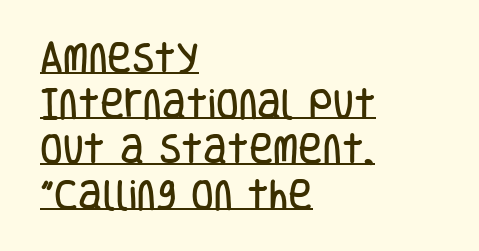
Nope, no serifs anywhere on these letters. These lines sit exactly where default settings would place them. Every row of glyphs begins at an identical x-position on the left. The type sits square on the baseline with zero lean. Notice how a bar underscores the lettering throughout. You could call the tracking neutral — neither tight nor loose.
